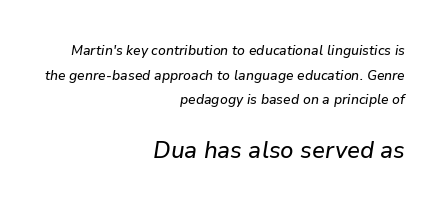
Q: Is the text italic (slanted)? A: Yes, it leans right by about 9 degrees.
Q: Is the text underlined? A: No.
Q: How is the paragraph aligned? A: Right-aligned.
Q: Is the spacing between letters normal or unusually wide? A: Normal.
Q: Which block of text is set in a larger size, the first (top) or the second (bottom)? A: The second (bottom) one.
